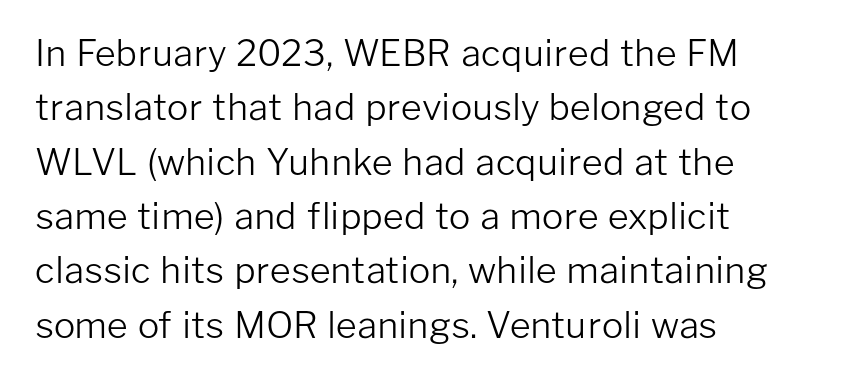
The space beneath each line is pristine and unruled. Interline gaps are of average width in this sample. The letters stand upright; this is a roman face. The passage is arranged the way most books set body copy — flush left.
